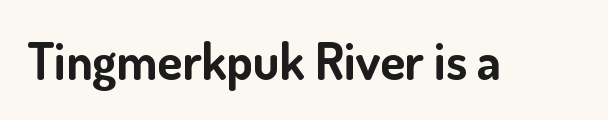
There is no visible air inserted between adjacent glyphs. Summary of weight: heavy, a full bold. The passage shown is not underscored anywhere. Look at the bottom of the vertical strokes: they stop flat, with no serifs. In terms of posture, this sample is upright.
